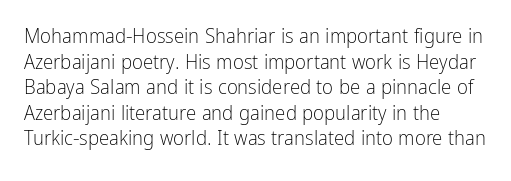
Q: Is the text bold? A: No.
Q: Is the text italic (slanted)? A: No, it is upright.
Q: Is the text underlined? A: No.
Q: How is the paragraph aligned? A: Left-aligned.
Q: Is the spacing between letters normal or unusually wide? A: Normal.
